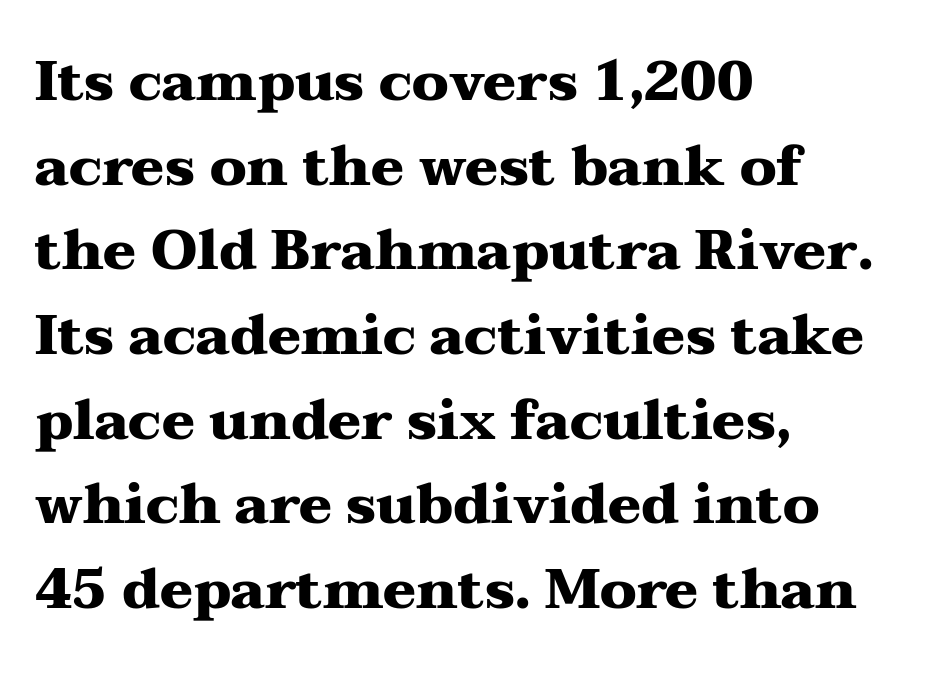
{"serif": "yes", "italic": "no", "bold": "yes", "weight": "heavy", "width": "wide", "stroke_contrast": "medium", "x_height": "medium", "monospaced": "no", "underline": "no", "align": "left", "line_spacing": "normal", "line_spacing_ratio": 1.54, "letter_spacing": "normal", "letter_spacing_em": 0.0, "glyph_px": 55}
